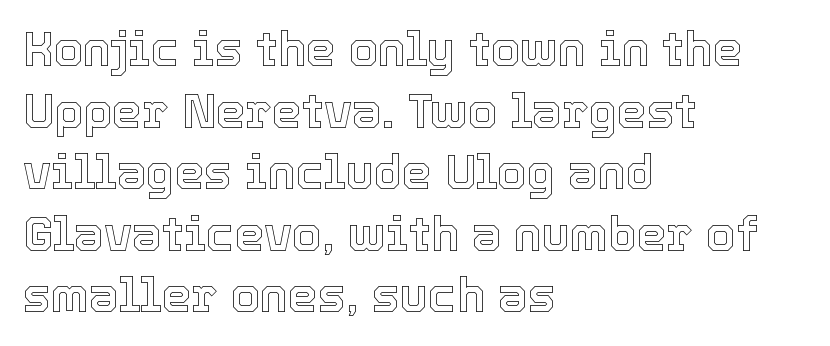
Q: Is the text italic (slanted)? A: No, it is upright.
Q: Is the text underlined? A: No.
Q: How is the paragraph aligned? A: Left-aligned.
Q: Is the spacing between letters normal or unusually wide? A: Normal.
Q: Is the spacing between lines tight, normal or loose? A: Normal.
Q: Width (condensed, normal, or wide)? A: Normal.
Q: x-height? A: Medium.
Q: Monospaced? A: No.
